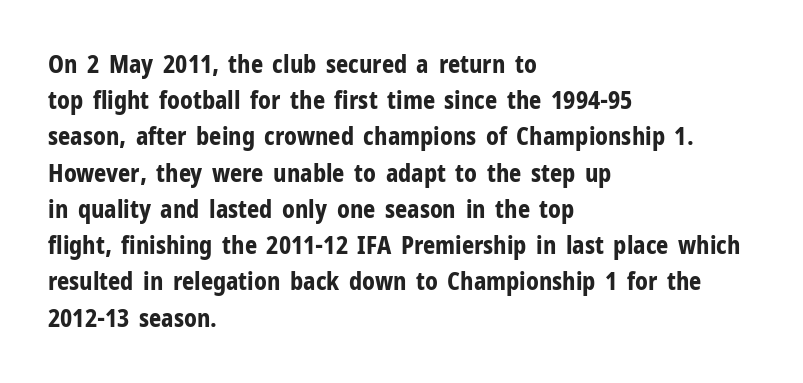
The image shows 24 px bold type, upright; set left-aligned, normal line spacing (1.51x), normal letter spacing, not underlined.
